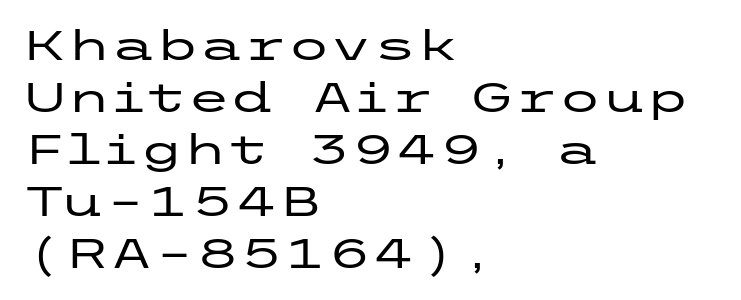
Q: Is the text italic (slanted)? A: No, it is upright.
Q: Is the typeface a serif or a sans-serif typeface? A: Sans-serif.
Q: Is the text underlined? A: No.
Q: How is the paragraph aligned? A: Left-aligned.
Q: Is the spacing between letters normal or unusually wide? A: Normal.
Q: Is the spacing between lines tight, normal or loose? A: Normal.
Q: Width (condensed, normal, or wide)? A: Wide.
Q: Stroke contrast? A: Low.
Q: x-height? A: Medium.
